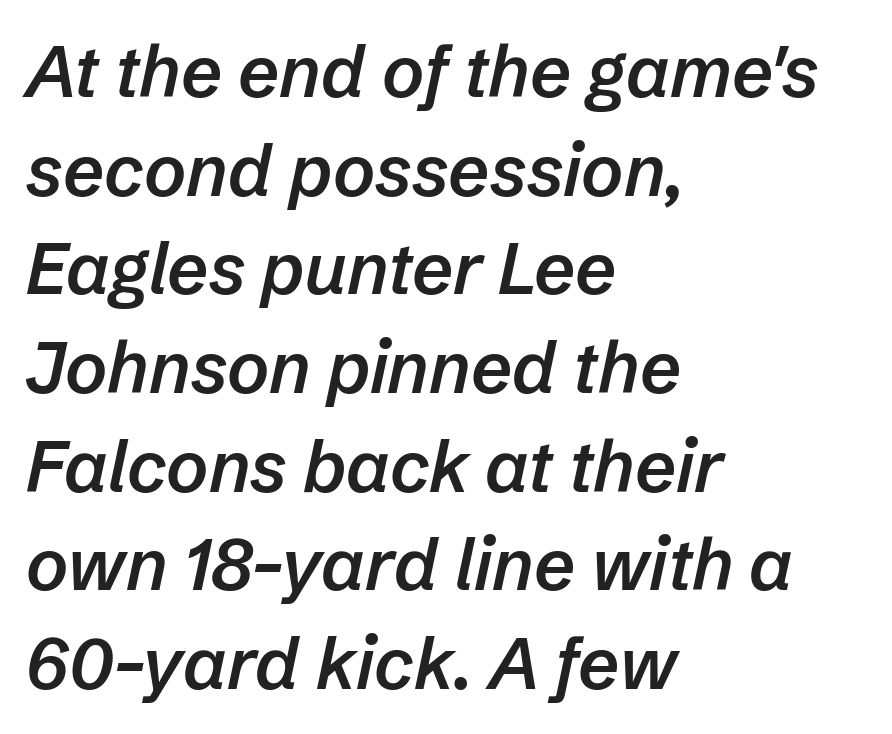
The image shows 72 px semibold type, italic (leaning right); set left-aligned, normal line spacing (1.37x), normal letter spacing, not underlined; low stroke contrast and a medium x-height.
